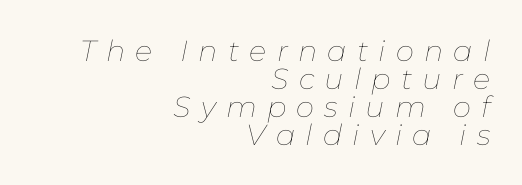
{"italic": "yes", "lean": "right", "slant_degrees": 11, "bold": "no", "weight": "thin", "width": "normal", "stroke_contrast": "low", "x_height": "medium", "monospaced": "no", "underline": "no", "align": "right", "line_spacing": "tight", "line_spacing_ratio": 0.96, "letter_spacing": "wide", "letter_spacing_em": 0.35, "glyph_px": 29}
